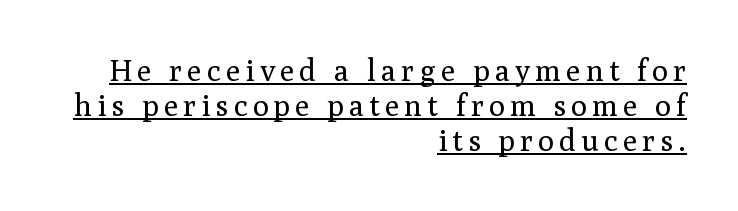
{"serif": "yes", "italic": "no", "bold": "no", "weight": "regular", "width": "normal", "stroke_contrast": "medium", "x_height": "medium", "monospaced": "no", "underline": "yes", "align": "right", "line_spacing_ratio": 1.17, "glyph_px": 30}
